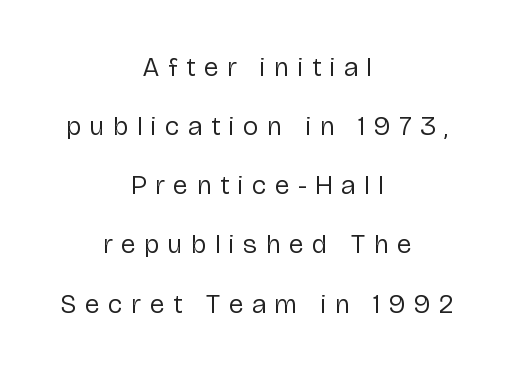
The image shows 27 px text type, upright; set centered, loose line spacing (2.19x), unusually wide letter spacing (+0.33 em), not underlined.
